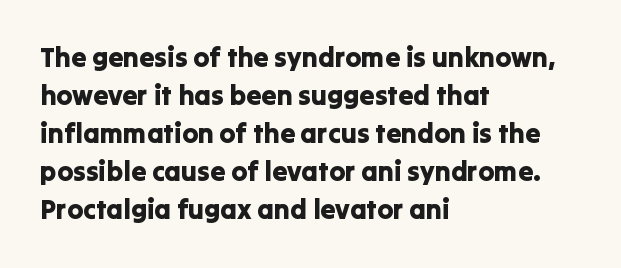
Q: Is the text italic (slanted)? A: No, it is upright.
Q: Is the text underlined? A: No.
Q: How is the paragraph aligned? A: Left-aligned.
Q: Is the spacing between letters normal or unusually wide? A: Normal.
Q: Is the spacing between lines tight, normal or loose? A: Normal.
